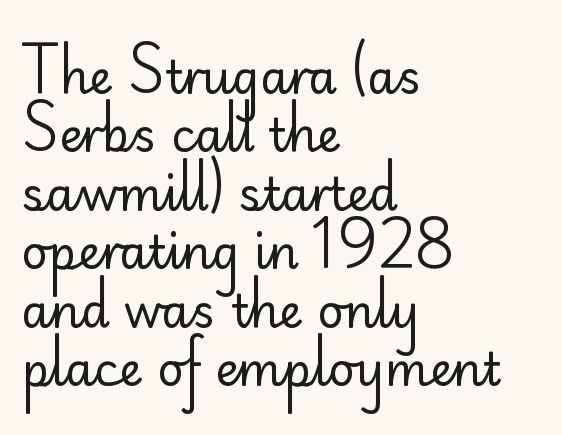
{"serif": "no", "italic": "no", "bold": "no", "weight": "regular", "width": "normal", "stroke_contrast": "low", "x_height": "small", "monospaced": "no", "underline": "no", "align": "left", "line_spacing": "normal", "line_spacing_ratio": 1.27, "letter_spacing": "normal", "letter_spacing_em": 0.0, "glyph_px": 46}
